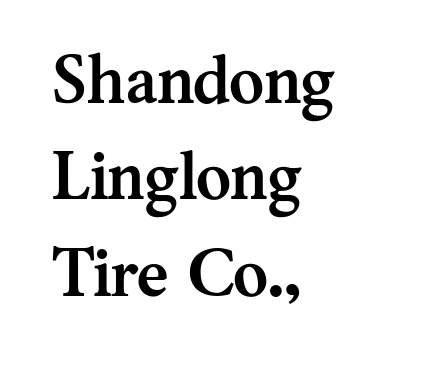
Q: Is the text bold? A: Yes.
Q: Is the text italic (slanted)? A: No, it is upright.
Q: Is the typeface a serif or a sans-serif typeface? A: Serif.
Q: Is the text underlined? A: No.
Q: How is the paragraph aligned? A: Left-aligned.
Q: Is the spacing between letters normal or unusually wide? A: Normal.
Q: Is the spacing between lines tight, normal or loose? A: Normal.
Q: Width (condensed, normal, or wide)? A: Normal.
Q: Stroke contrast? A: Medium.
Q: x-height? A: Medium.
Q: Monospaced? A: No.
